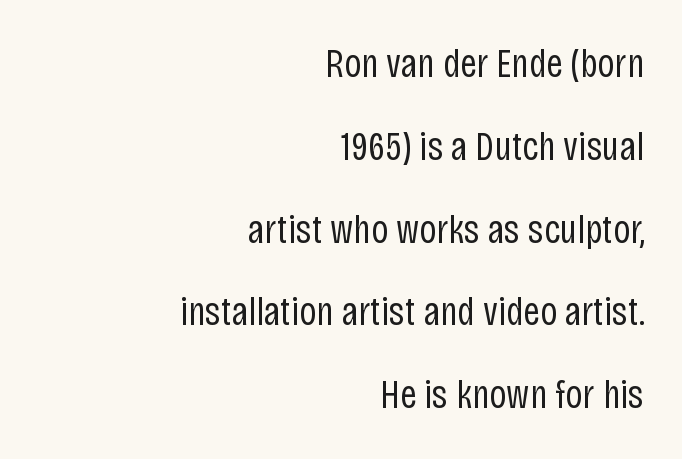
Q: Is the text bold? A: No.
Q: Is the text italic (slanted)? A: No, it is upright.
Q: Is the typeface a serif or a sans-serif typeface? A: Sans-serif.
Q: Is the text underlined? A: No.
Q: How is the paragraph aligned? A: Right-aligned.
Q: Is the spacing between letters normal or unusually wide? A: Normal.
Q: Is the spacing between lines tight, normal or loose? A: Loose.
Q: Width (condensed, normal, or wide)? A: Condensed.
Q: Stroke contrast? A: Low.
Q: x-height? A: Large.
Q: Monospaced? A: No.
